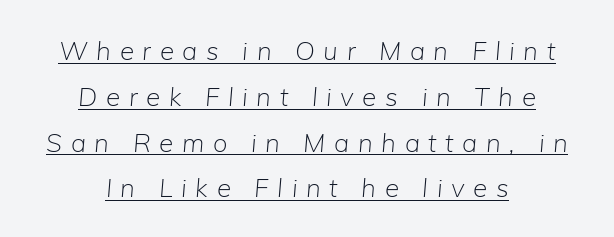
The image shows 26 px text type, italic (leaning right); set centered, line spacing 1.76x, unusually wide letter spacing (+0.33 em), underlined.
